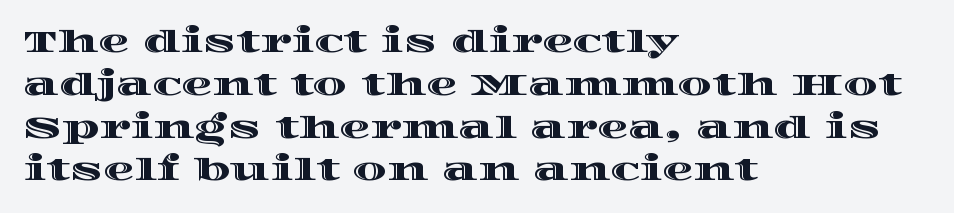
Q: Is the text italic (slanted)? A: No, it is upright.
Q: Is the text underlined? A: No.
Q: How is the paragraph aligned? A: Left-aligned.
Q: Is the spacing between letters normal or unusually wide? A: Normal.
Q: Is the spacing between lines tight, normal or loose? A: Normal.
Q: Width (condensed, normal, or wide)? A: Wide.
Q: x-height? A: Large.
Q: Monospaced? A: No.
